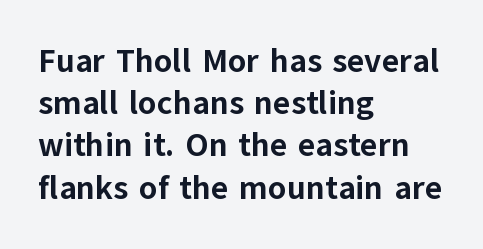
{"serif": "no", "italic": "no", "bold": "yes", "weight": "bold", "width": "normal", "stroke_contrast": "low", "x_height": "medium", "monospaced": "no", "underline": "no", "align": "left", "line_spacing": "normal", "line_spacing_ratio": 1.28, "letter_spacing": "normal", "letter_spacing_em": 0.0, "glyph_px": 33}
